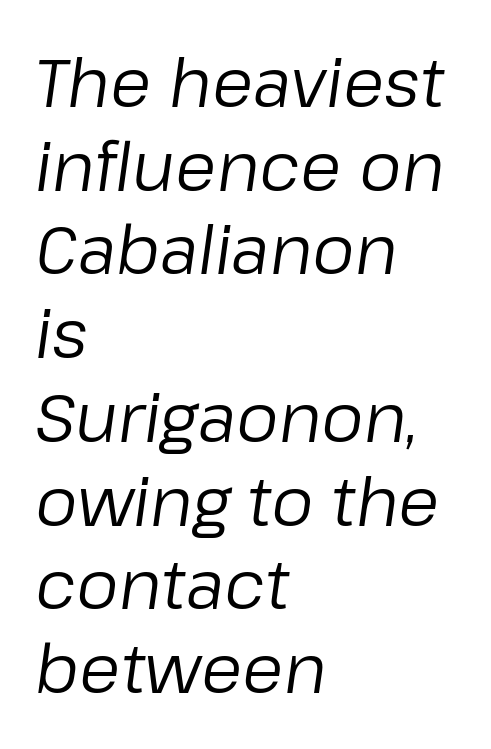
Q: Is the text bold? A: No.
Q: Is the text italic (slanted)? A: Yes, it leans right by about 8 degrees.
Q: Is the text underlined? A: No.
Q: How is the paragraph aligned? A: Left-aligned.
Q: Is the spacing between letters normal or unusually wide? A: Normal.
Q: Is the spacing between lines tight, normal or loose? A: Normal.
Q: Width (condensed, normal, or wide)? A: Normal.
Q: Stroke contrast? A: Low.
Q: x-height? A: Medium.
Q: Monospaced? A: No.
